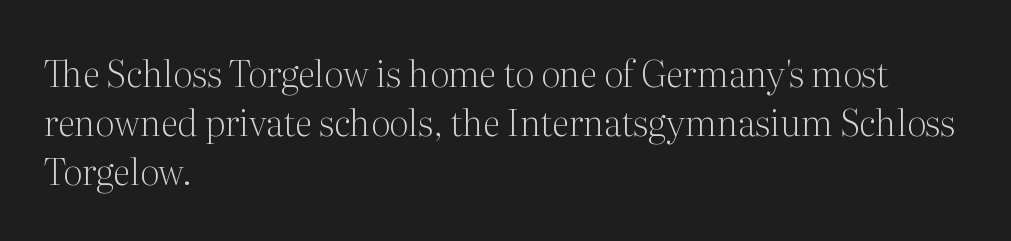
{"serif": "yes", "italic": "no", "bold": "no", "weight": "light", "width": "normal", "stroke_contrast": "medium", "x_height": "medium", "monospaced": "no", "underline": "no", "align": "left", "line_spacing": "normal", "line_spacing_ratio": 1.36, "letter_spacing": "normal", "letter_spacing_em": 0.0, "glyph_px": 36}
